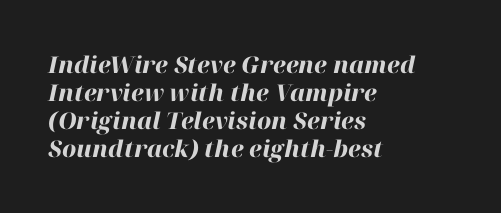
Q: Is the text bold? A: Yes.
Q: Is the text italic (slanted)? A: Yes, it leans right by about 12 degrees.
Q: Is the text underlined? A: No.
Q: How is the paragraph aligned? A: Left-aligned.
Q: Is the spacing between letters normal or unusually wide? A: Normal.
